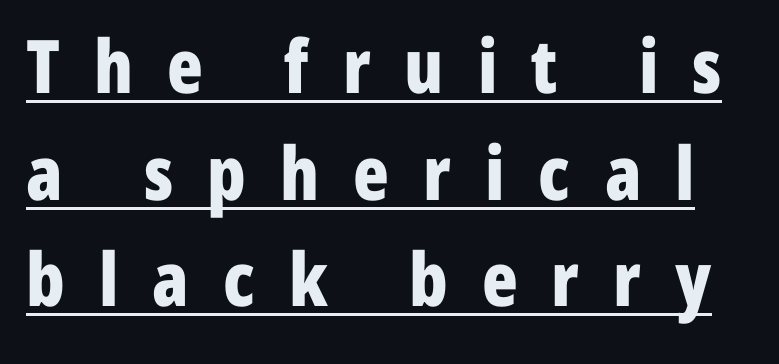
Q: Is the text bold? A: Yes.
Q: Is the text italic (slanted)? A: No, it is upright.
Q: Is the typeface a serif or a sans-serif typeface? A: Sans-serif.
Q: Is the text underlined? A: Yes.
Q: Is the spacing between letters normal or unusually wide? A: Unusually wide.
Q: Is the spacing between lines tight, normal or loose? A: Normal.
Q: Width (condensed, normal, or wide)? A: Condensed.
Q: Stroke contrast? A: Low.
Q: x-height? A: Medium.
Q: Monospaced? A: No.
